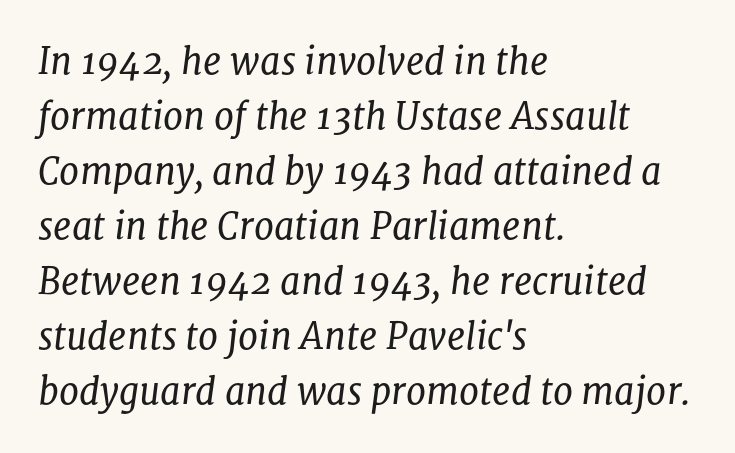
The image shows 36 px regular-weight serif type, italic (leaning right); set left-aligned, normal line spacing (1.53x), normal letter spacing, not underlined; low stroke contrast and a medium x-height.
